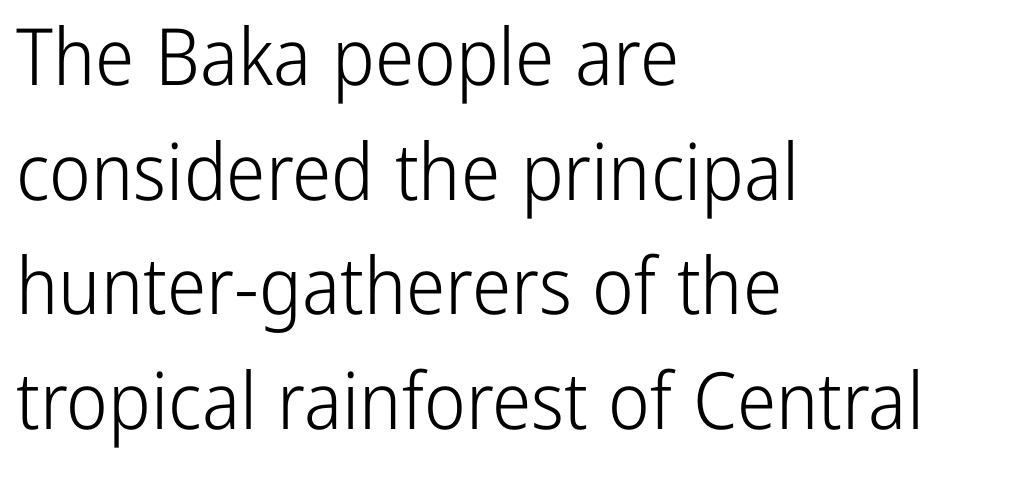
{"serif": "no", "italic": "no", "bold": "no", "weight": "light", "width": "condensed", "stroke_contrast": "low", "x_height": "medium", "monospaced": "no", "underline": "no", "align": "left", "line_spacing": "normal", "line_spacing_ratio": 1.45, "letter_spacing": "normal", "letter_spacing_em": 0.0, "glyph_px": 79}
